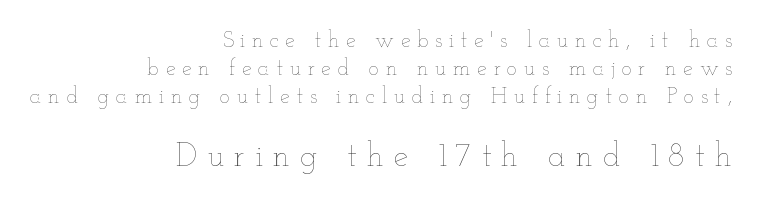
{"italic": "no", "bold": "no", "weight": "thin", "width": "wide", "stroke_contrast": "low", "x_height": "small", "monospaced": "no", "underline": "no", "align": "right", "line_spacing": "normal", "line_spacing_ratio": 1.28, "letter_spacing": "wide", "letter_spacing_em": 0.3, "larger_block": "second", "size_ratio": 1.5, "glyph_px": 33}
